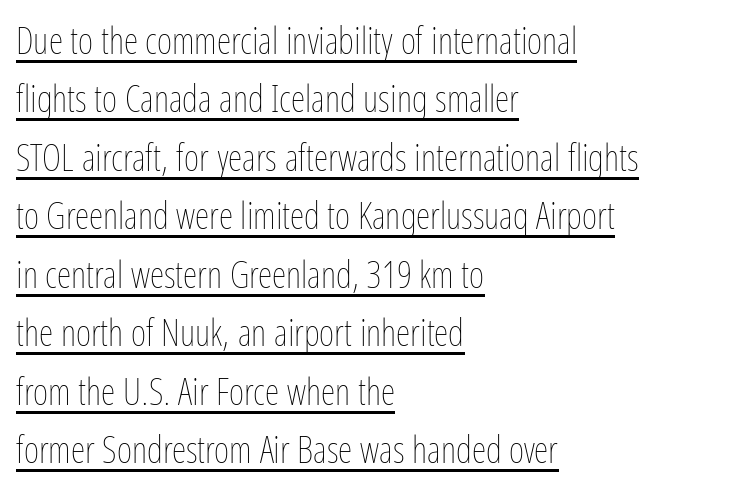
Q: Is the text bold? A: No.
Q: Is the text italic (slanted)? A: No, it is upright.
Q: Is the text underlined? A: Yes.
Q: How is the paragraph aligned? A: Left-aligned.
Q: Is the spacing between letters normal or unusually wide? A: Normal.
Q: Is the spacing between lines tight, normal or loose? A: Normal.
Q: Width (condensed, normal, or wide)? A: Condensed.
Q: Stroke contrast? A: Low.
Q: x-height? A: Medium.
Q: Monospaced? A: No.
